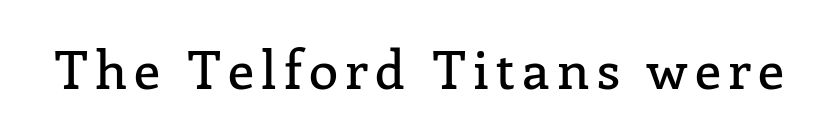
{"serif": "yes", "italic": "no", "width": "normal", "stroke_contrast": "low", "x_height": "medium", "monospaced": "no", "underline": "no", "glyph_px": 53}
